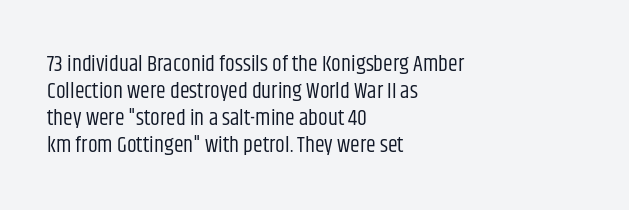
{"italic": "no", "bold": "no", "underline": "no", "align": "left", "line_spacing_ratio": 1.22, "letter_spacing": "normal", "letter_spacing_em": 0.0, "glyph_px": 22}
